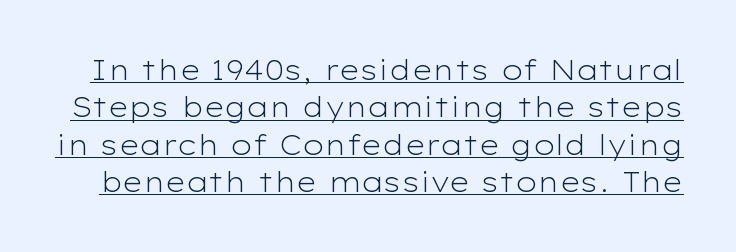
Q: Is the text bold? A: No.
Q: Is the text italic (slanted)? A: No, it is upright.
Q: Is the text underlined? A: Yes.
Q: Is the spacing between letters normal or unusually wide? A: Normal.
Q: Is the spacing between lines tight, normal or loose? A: Normal.
